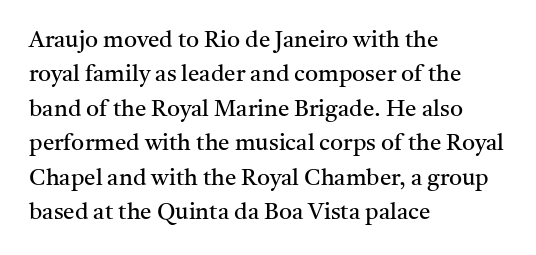
Q: Is the text bold? A: No.
Q: Is the text italic (slanted)? A: No, it is upright.
Q: Is the text underlined? A: No.
Q: How is the paragraph aligned? A: Left-aligned.
Q: Is the spacing between letters normal or unusually wide? A: Normal.
Q: Is the spacing between lines tight, normal or loose? A: Normal.
